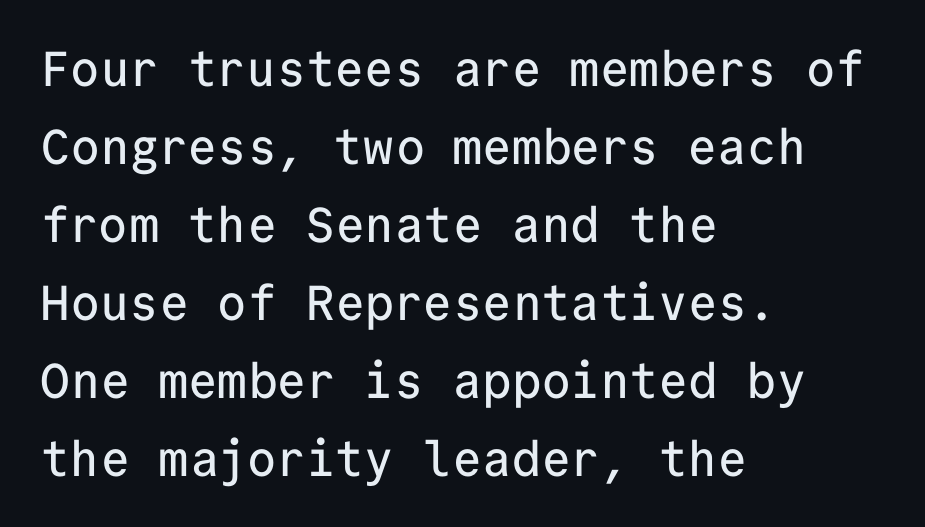
{"serif": "no", "italic": "no", "width": "normal", "stroke_contrast": "low", "x_height": "medium", "monospaced": "yes", "underline": "no", "align": "left", "line_spacing": "normal", "line_spacing_ratio": 1.59, "letter_spacing": "normal", "letter_spacing_em": 0.0, "glyph_px": 49}
